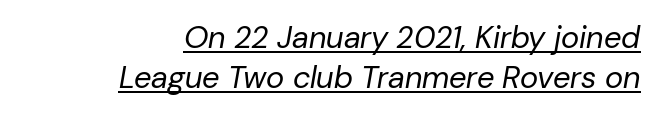
Is this a fixed-width face? No — the glyphs have proportional, varying widths. The typography opts for an oblique posture over an upright one. The tracking reads as untouched default to a designer's eye. No extra ink here — the face is not bold. The setting favours the right margin, as signatures and pull-quotes sometimes do. Leading: standard.
